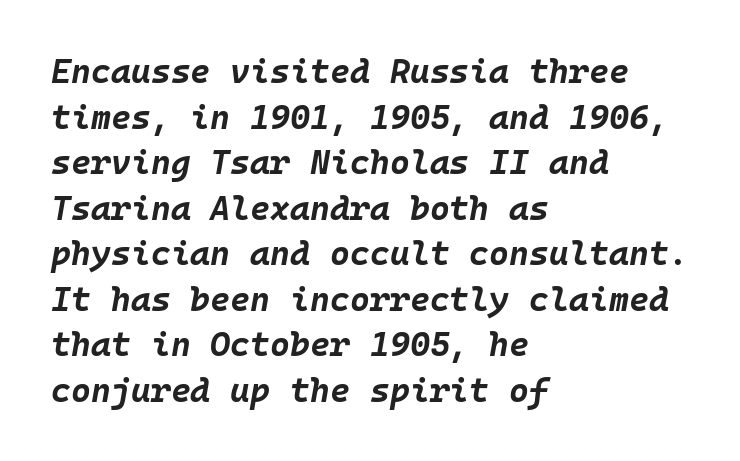
The image shows 34 px bold type, italic (leaning right), monospaced; set left-aligned, normal line spacing (1.34x), normal letter spacing, not underlined; low stroke contrast and a large x-height.
